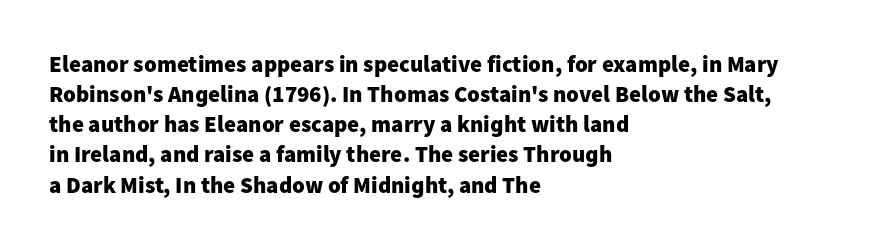
Q: Is the text bold? A: Yes.
Q: Is the text italic (slanted)? A: No, it is upright.
Q: Is the text underlined? A: No.
Q: How is the paragraph aligned? A: Left-aligned.
Q: Is the spacing between letters normal or unusually wide? A: Normal.
Q: Is the spacing between lines tight, normal or loose? A: Normal.
